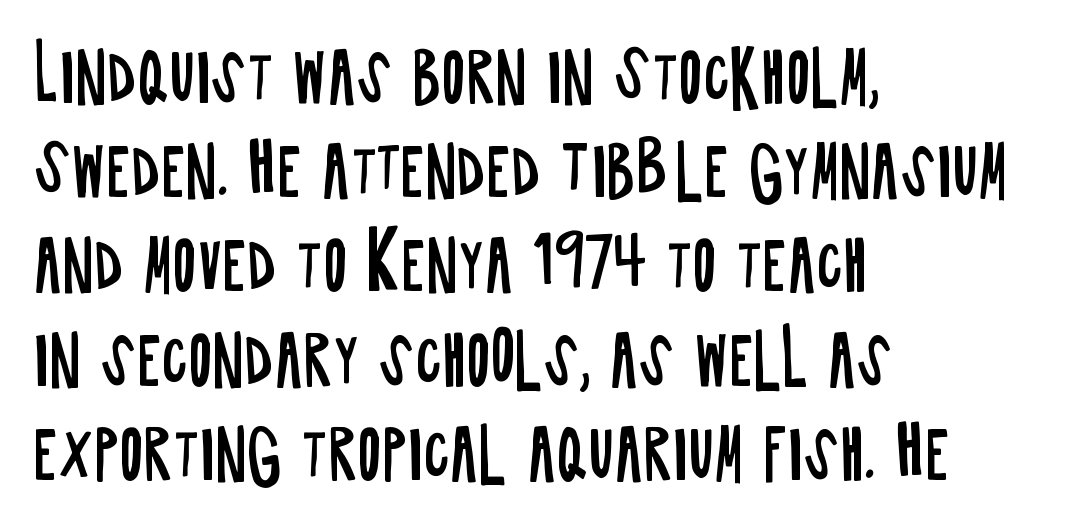
This rendering employs a face without finishing strokes, i.e., a sans-serif. Rows of type keep a routine distance in the vertical direction. In terms of posture, this sample is upright. Look at the tracking — it's just the regular setting, nothing added. Looks like regular typesetting: each glyph gets only the width it needs. Unbolded letterforms with no extra heft.
